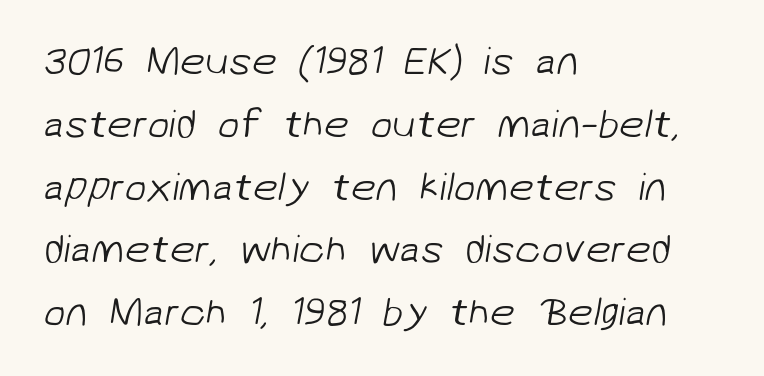
Q: Is the text bold? A: No.
Q: Is the typeface a serif or a sans-serif typeface? A: Sans-serif.
Q: Is the text underlined? A: No.
Q: How is the paragraph aligned? A: Left-aligned.
Q: Is the spacing between letters normal or unusually wide? A: Normal.
Q: Is the spacing between lines tight, normal or loose? A: Normal.
Q: Width (condensed, normal, or wide)? A: Normal.
Q: Stroke contrast? A: Low.
Q: x-height? A: Medium.
Q: Monospaced? A: No.
